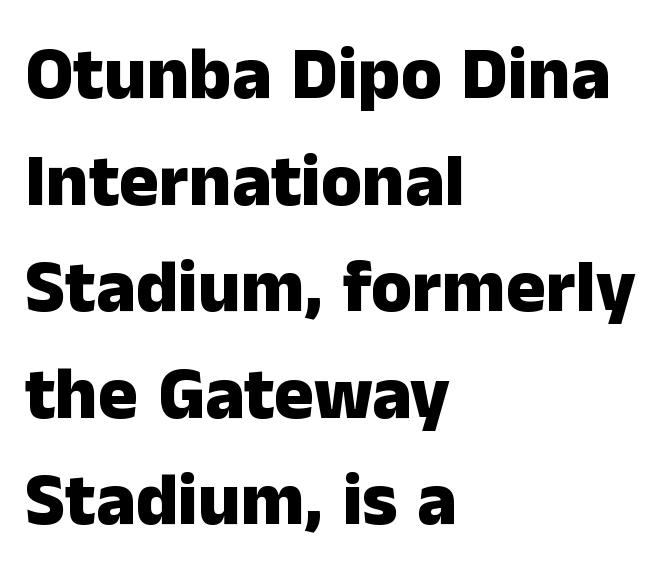
Q: Is the text bold? A: Yes.
Q: Is the text italic (slanted)? A: No, it is upright.
Q: Is the typeface a serif or a sans-serif typeface? A: Sans-serif.
Q: Is the text underlined? A: No.
Q: How is the paragraph aligned? A: Left-aligned.
Q: Is the spacing between letters normal or unusually wide? A: Normal.
Q: Is the spacing between lines tight, normal or loose? A: Normal.
Q: Width (condensed, normal, or wide)? A: Normal.
Q: Stroke contrast? A: Low.
Q: x-height? A: Medium.
Q: Monospaced? A: No.
